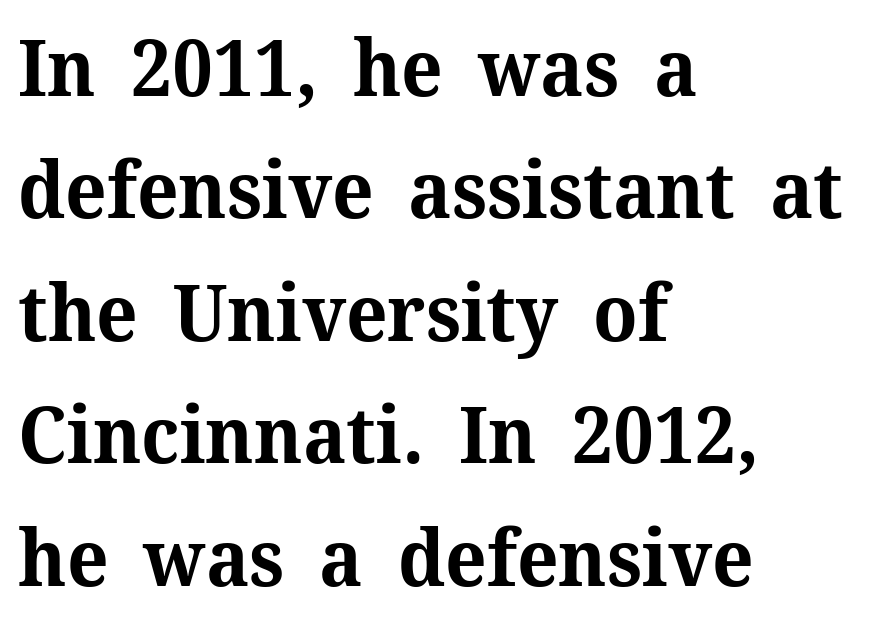
Q: Is the text bold? A: Yes.
Q: Is the text italic (slanted)? A: No, it is upright.
Q: Is the typeface a serif or a sans-serif typeface? A: Serif.
Q: Is the text underlined? A: No.
Q: How is the paragraph aligned? A: Left-aligned.
Q: Is the spacing between letters normal or unusually wide? A: Normal.
Q: Is the spacing between lines tight, normal or loose? A: Normal.
Q: Width (condensed, normal, or wide)? A: Normal.
Q: Stroke contrast? A: Medium.
Q: x-height? A: Medium.
Q: Monospaced? A: No.
